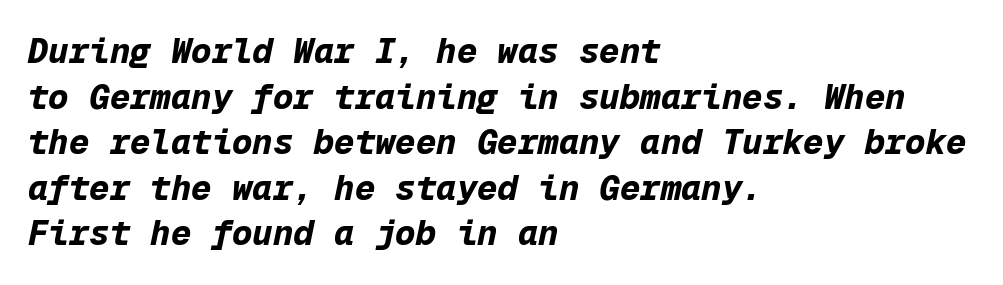
Q: Is the text bold? A: Yes.
Q: Is the text italic (slanted)? A: Yes, it leans right by about 12 degrees.
Q: Is the text underlined? A: No.
Q: How is the paragraph aligned? A: Left-aligned.
Q: Is the spacing between letters normal or unusually wide? A: Normal.
Q: Is the spacing between lines tight, normal or loose? A: Normal.
Q: Width (condensed, normal, or wide)? A: Normal.
Q: Stroke contrast? A: Low.
Q: x-height? A: Medium.
Q: Monospaced? A: Yes.
